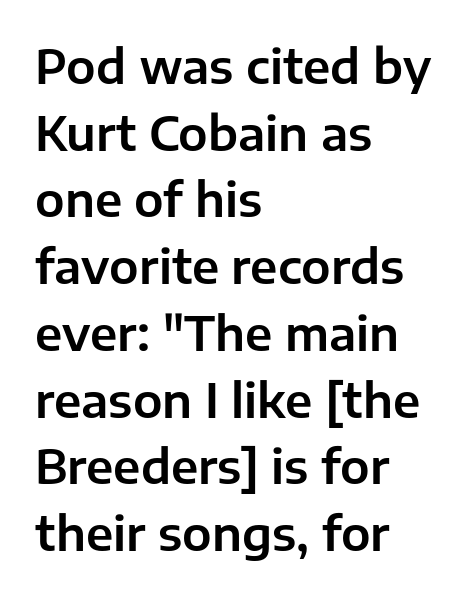
{"serif": "no", "italic": "no", "width": "normal", "stroke_contrast": "low", "x_height": "medium", "monospaced": "no", "underline": "no", "align": "left", "line_spacing": "normal", "line_spacing_ratio": 1.42, "letter_spacing": "normal", "letter_spacing_em": 0.0, "glyph_px": 47}
